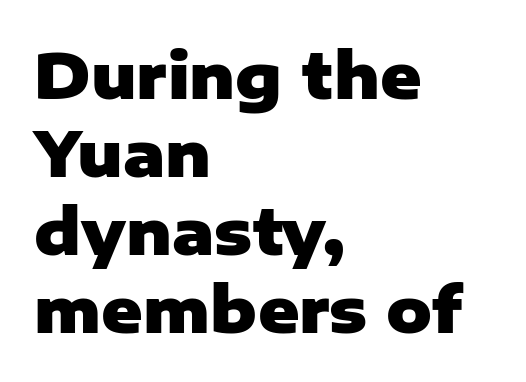
Note the varied advance widths — an 'i' is clearly narrower than an 'm'. The glyphs have the mass of a bold cut. Italic: no, the glyphs are upright roman. The gap between lines stays unmarked.
